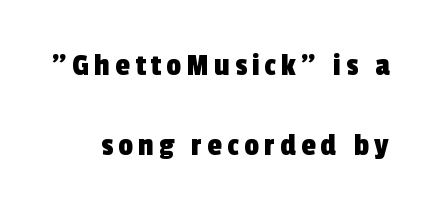
{"serif": "no", "width": "condensed", "x_height": "medium", "monospaced": "no", "underline": "no", "line_spacing": "loose", "line_spacing_ratio": 2.43, "glyph_px": 33}
